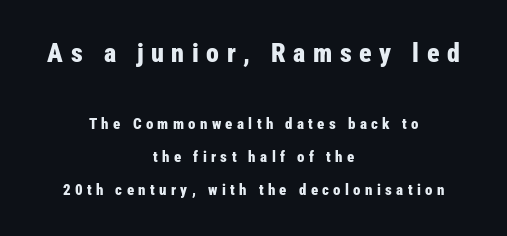
The image shows 26 px bold type, upright; set centered, loose line spacing (2.2x), unusually wide letter spacing (+0.29 em), not underlined; the first (top) block is 1.73x larger.
